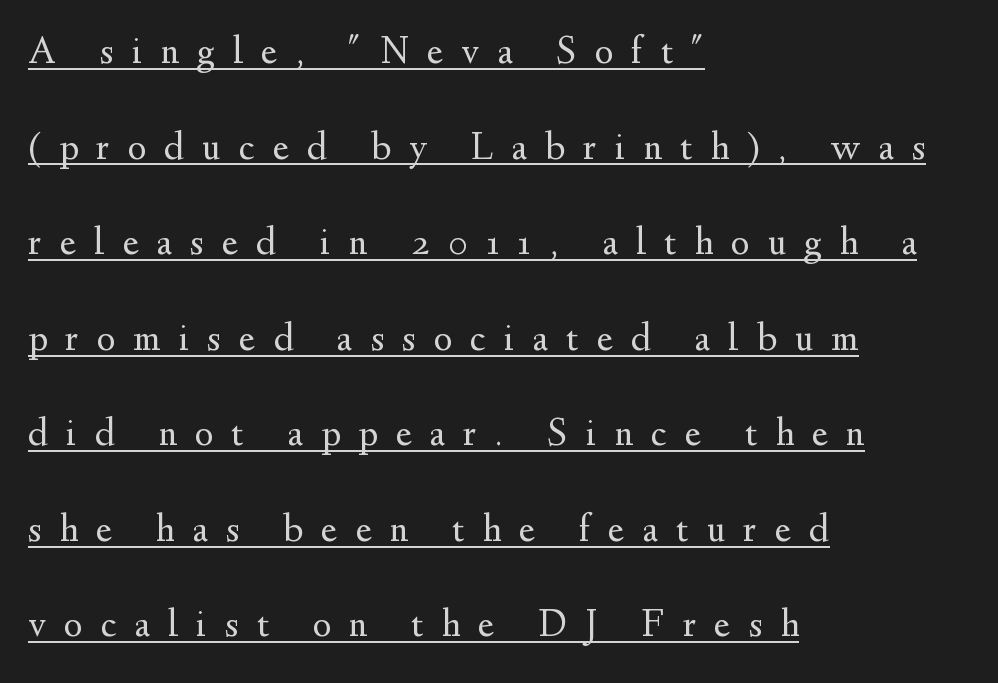
The image shows 39 px regular-weight serif type, upright; set left-aligned, loose line spacing (2.45x), unusually wide letter spacing (+0.47 em), underlined; medium stroke contrast and a small x-height.
